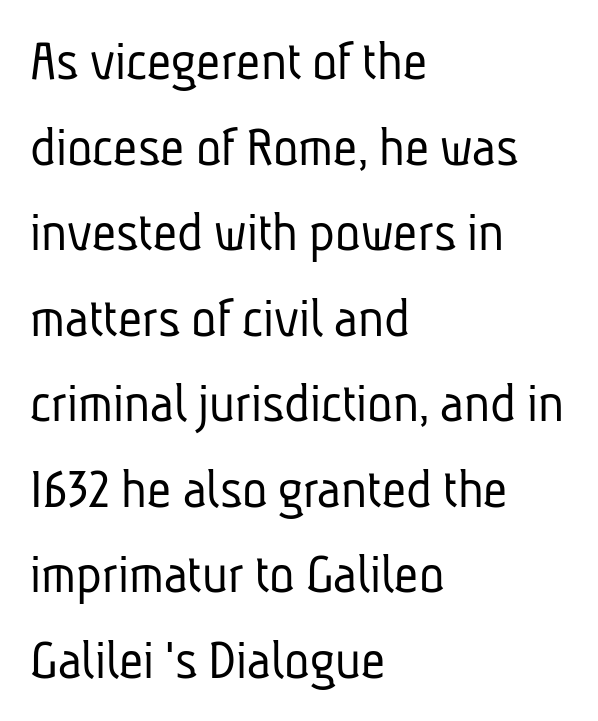
{"serif": "no", "bold": "no", "weight": "light", "width": "condensed", "stroke_contrast": "low", "x_height": "medium", "monospaced": "no", "underline": "no", "align": "left", "line_spacing": "normal", "line_spacing_ratio": 1.45, "letter_spacing": "normal", "letter_spacing_em": 0.0, "glyph_px": 59}
